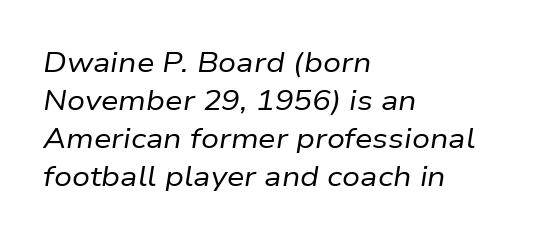
Spacing verdict: proportional, widths tailored to each character. This block has exactly the height ordinary leading produces. Summary of weight: not heavy and not bold. Nobody drew a line under any word here.
